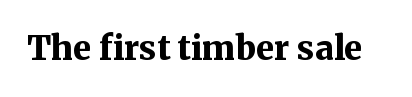
{"serif": "yes", "italic": "no", "bold": "yes", "weight": "bold", "width": "normal", "stroke_contrast": "medium", "x_height": "medium", "monospaced": "no", "underline": "no", "letter_spacing": "normal", "letter_spacing_em": 0.0, "glyph_px": 33}
